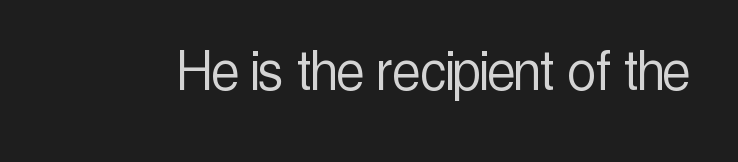
The image shows 63 px light, condensed sans-serif type, upright; set normal letter spacing, not underlined; a medium x-height.
